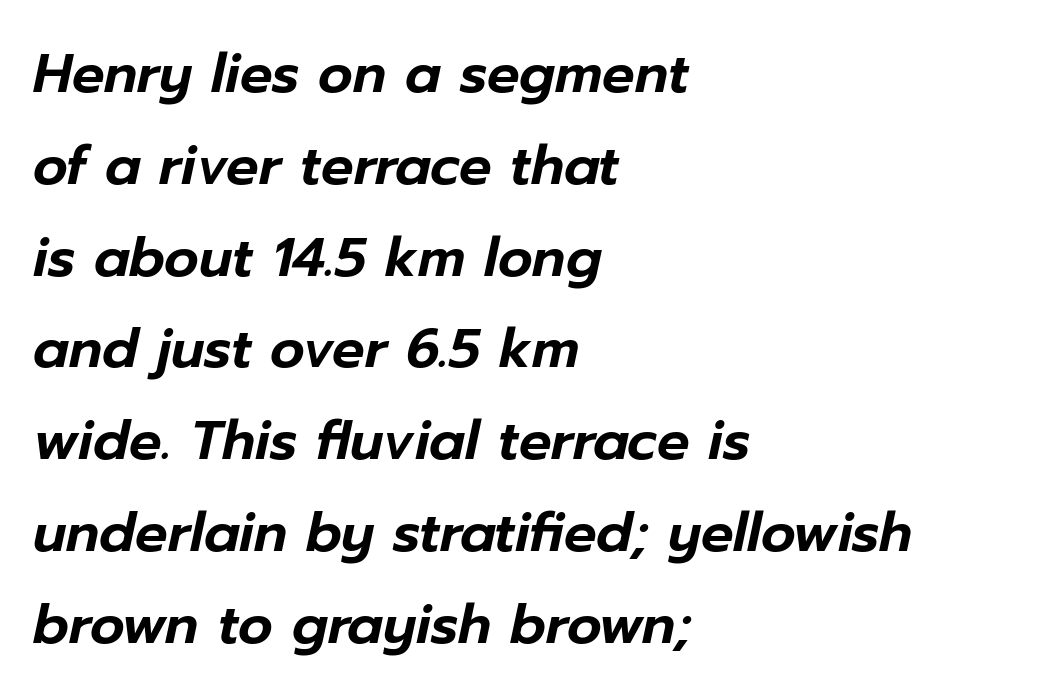
Q: Is the text italic (slanted)? A: Yes, it leans right by about 12 degrees.
Q: Is the text underlined? A: No.
Q: How is the paragraph aligned? A: Left-aligned.
Q: Is the spacing between letters normal or unusually wide? A: Normal.
Q: Is the spacing between lines tight, normal or loose? A: Normal.
Q: Width (condensed, normal, or wide)? A: Normal.
Q: Stroke contrast? A: Low.
Q: x-height? A: Medium.
Q: Monospaced? A: No.
